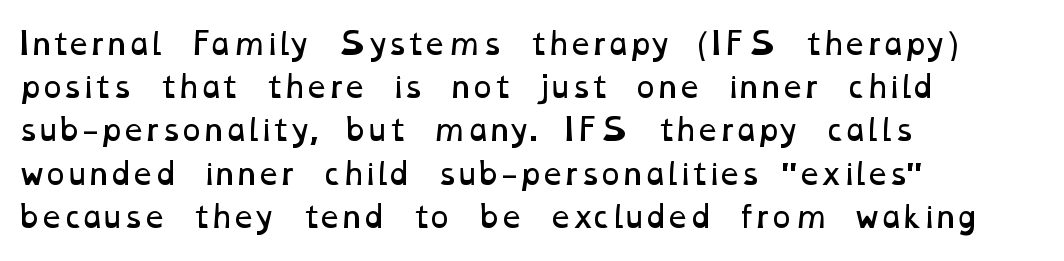
{"bold": "no", "weight": "regular", "width": "wide", "stroke_contrast": "low", "x_height": "medium", "monospaced": "no", "underline": "no", "align": "left", "line_spacing": "normal", "line_spacing_ratio": 1.49, "letter_spacing": "normal", "letter_spacing_em": 0.0, "glyph_px": 29}
